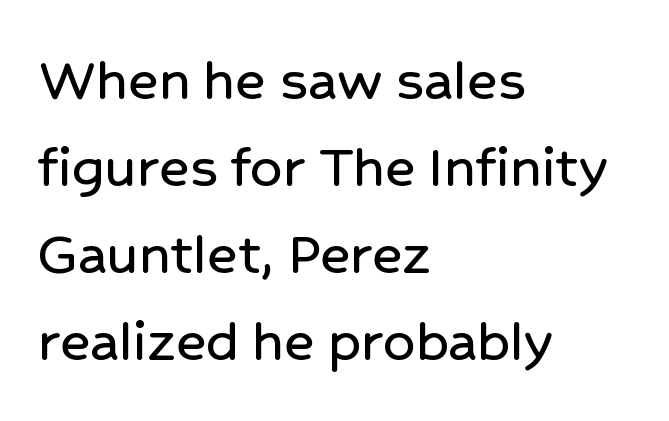
This rendering features lettering with no underline. Leading: standard. Classification — sans serif. The specimen reads as upright at a glance.
